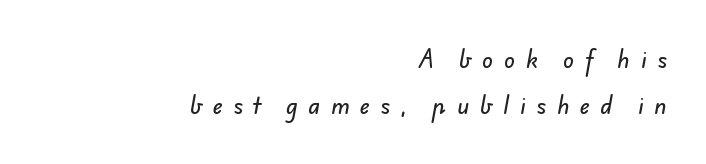
Q: Is the text underlined? A: No.
Q: How is the paragraph aligned? A: Right-aligned.
Q: Is the spacing between letters normal or unusually wide? A: Unusually wide.
Q: Is the spacing between lines tight, normal or loose? A: Loose.
